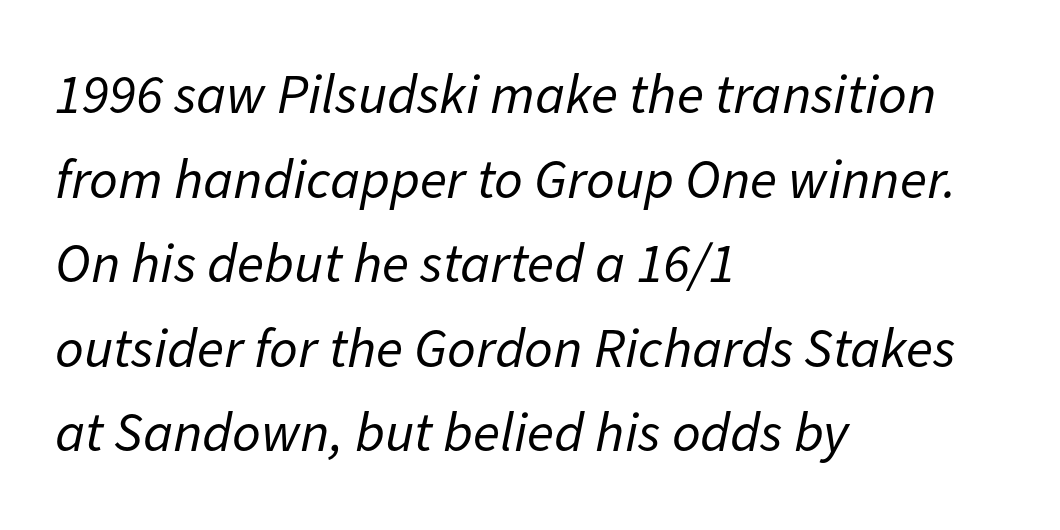
Q: Is the text bold? A: No.
Q: Is the text italic (slanted)? A: Yes, it leans right by about 11 degrees.
Q: Is the text underlined? A: No.
Q: How is the paragraph aligned? A: Left-aligned.
Q: Is the spacing between letters normal or unusually wide? A: Normal.
Q: Is the spacing between lines tight, normal or loose? A: Normal.
Q: Width (condensed, normal, or wide)? A: Normal.
Q: Stroke contrast? A: Low.
Q: x-height? A: Medium.
Q: Monospaced? A: No.
